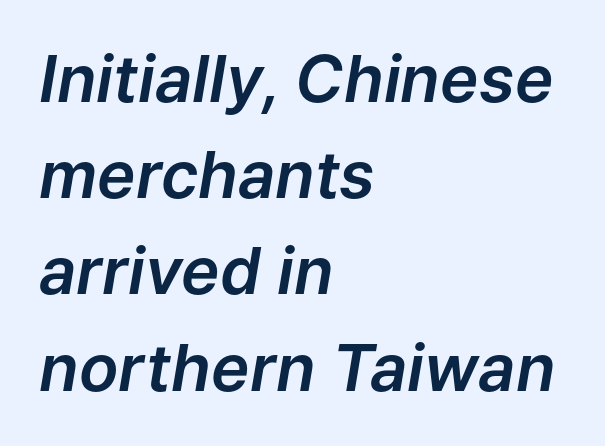
Q: Is the text italic (slanted)? A: Yes, it leans right by about 9 degrees.
Q: Is the text underlined? A: No.
Q: How is the paragraph aligned? A: Left-aligned.
Q: Is the spacing between letters normal or unusually wide? A: Normal.
Q: Is the spacing between lines tight, normal or loose? A: Normal.
Q: Width (condensed, normal, or wide)? A: Normal.
Q: Stroke contrast? A: Low.
Q: x-height? A: Medium.
Q: Monospaced? A: No.
